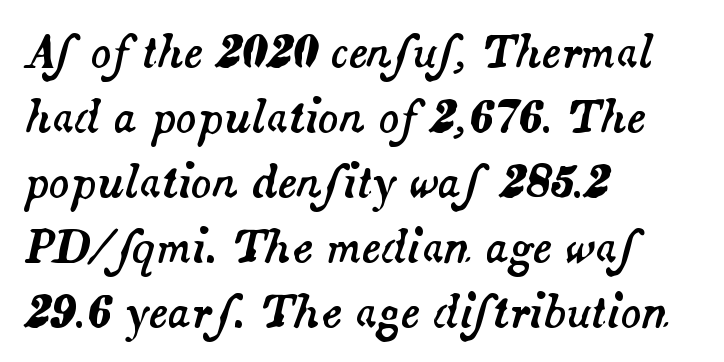
Q: Is the text italic (slanted)? A: Yes, it leans right by about 14 degrees.
Q: Is the text underlined? A: No.
Q: How is the paragraph aligned? A: Left-aligned.
Q: Is the spacing between letters normal or unusually wide? A: Normal.
Q: Is the spacing between lines tight, normal or loose? A: Normal.
Q: Width (condensed, normal, or wide)? A: Normal.
Q: Stroke contrast? A: Medium.
Q: x-height? A: Small.
Q: Monospaced? A: No.
